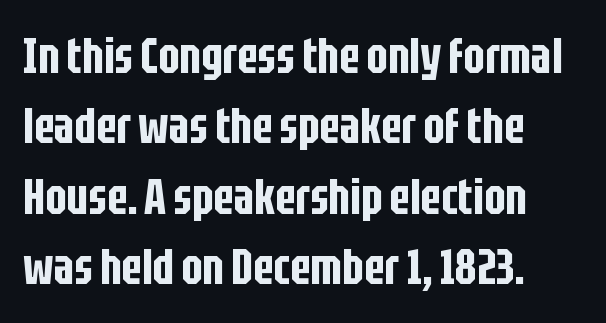
The image shows 50 px condensed sans-serif type, upright; set left-aligned, normal line spacing (1.41x), normal letter spacing, not underlined; low stroke contrast and a large x-height.
